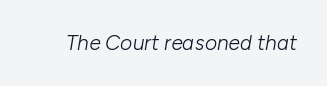
Honestly, the letter spacing is just normal — you wouldn't notice it. The specimen reads as italic at a glance. On a weight scale, this lands at 450 or below. The zone under the glyphs is completely vacant.
